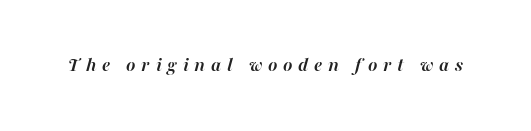
The glyphs are unaccompanied by any horizontal stroke below them. The face used here has a pronounced slope to its letters. Notice how thick the strokes are: this is what a full bold looks like. These lines have a slow, spaced-out rhythm from letter to letter.
